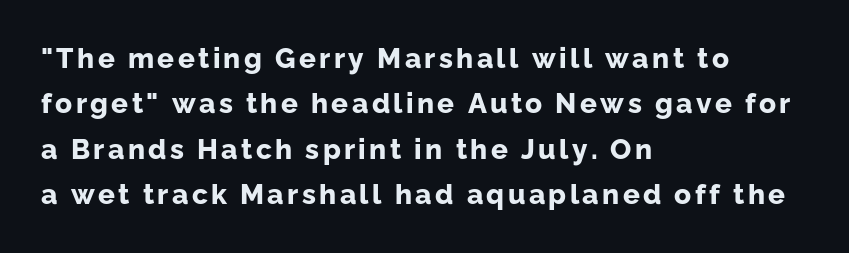
Q: Is the text bold? A: Yes.
Q: Is the text italic (slanted)? A: No, it is upright.
Q: Is the typeface a serif or a sans-serif typeface? A: Sans-serif.
Q: Is the text underlined? A: No.
Q: How is the paragraph aligned? A: Left-aligned.
Q: Is the spacing between lines tight, normal or loose? A: Normal.
Q: Width (condensed, normal, or wide)? A: Normal.
Q: Stroke contrast? A: Low.
Q: x-height? A: Medium.
Q: Monospaced? A: No.
